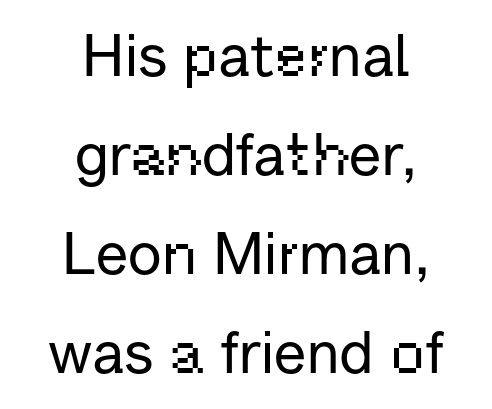
The block of text has a typical density, with ordinary space between rows. Has an underline been added? It has not. Observe the absence of serifs on each vertical stroke in this sample. Compared with a flush-left layout, this one balances lines on the center instead. Quick note: not italic, upright. There is no visible air inserted between adjacent glyphs.
